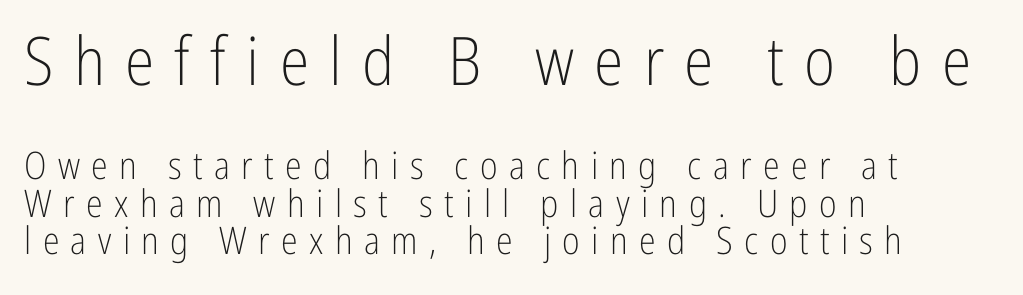
{"serif": "no", "italic": "no", "bold": "no", "weight": "light", "width": "condensed", "stroke_contrast": "low", "x_height": "medium", "monospaced": "no", "underline": "no", "align": "left", "line_spacing": "tight", "line_spacing_ratio": 0.99, "letter_spacing": "wide", "letter_spacing_em": 0.3, "larger_block": "first", "size_ratio": 1.76, "glyph_px": 67}
